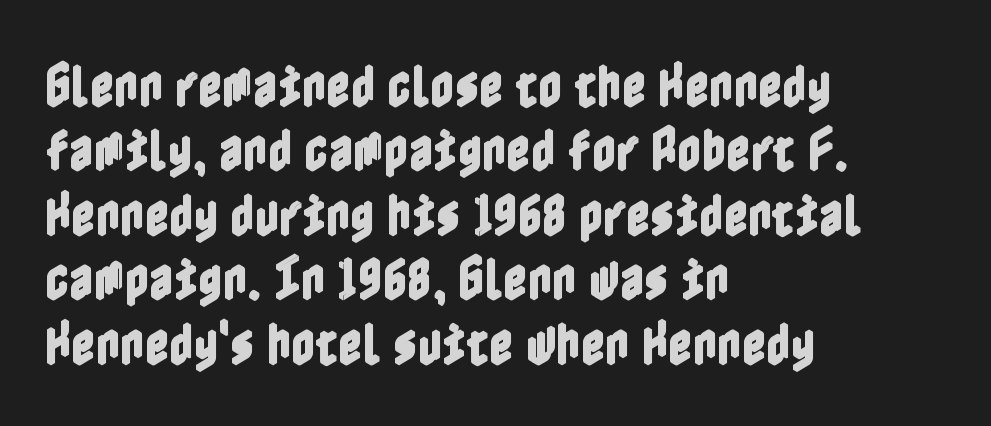
The vertical gap from one line to the next is medium. In terms of posture, this sample is upright. The ragged edge is on the right, which tells us the setting is flush left. Check under the words: just untouched page. Does extra space separate the letters? No, they use regular spacing.
